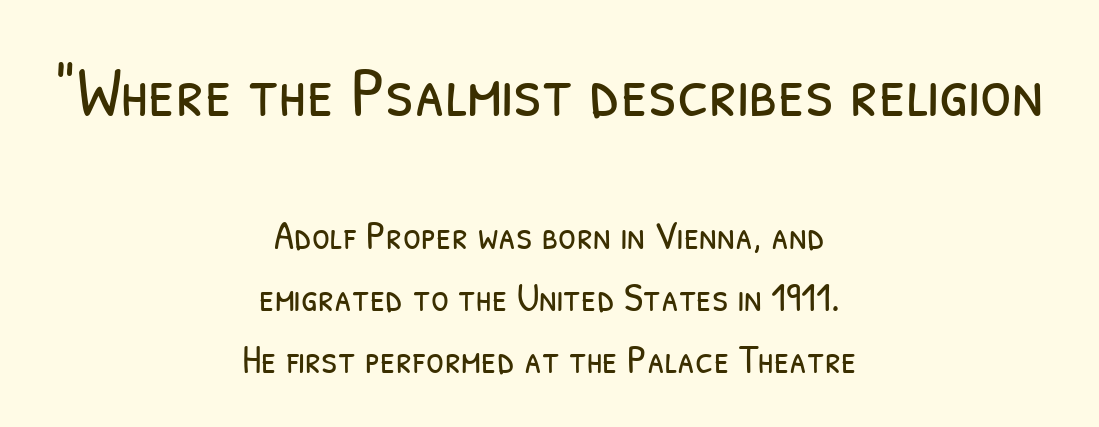
The image shows 72 px light, condensed sans-serif type; set centered, normal line spacing (1.51x), normal letter spacing, not underlined; the first (top) block is 1.76x larger; low stroke contrast and a medium x-height.
